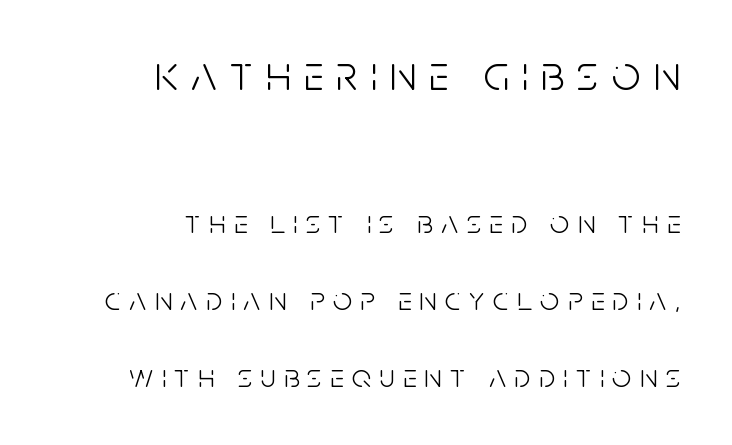
The image shows 50 px light, condensed sans-serif type, upright; set right-aligned, loose line spacing (2.33x), unusually wide letter spacing (+0.26 em), not underlined; the first (top) block is 1.52x larger; low stroke contrast and a large x-height.
